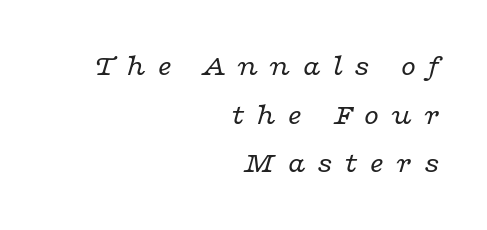
{"serif": "yes", "italic": "yes", "lean": "right", "slant_degrees": 16, "bold": "no", "weight": "regular", "width": "wide", "stroke_contrast": "low", "x_height": "medium", "monospaced": "no", "underline": "no", "align": "right", "line_spacing": "normal", "line_spacing_ratio": 1.57, "letter_spacing": "wide", "letter_spacing_em": 0.36, "glyph_px": 31}
